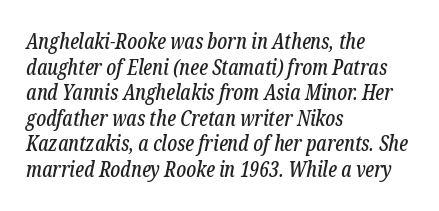
Each row of text sits above clean, open space. Notice how the passage keeps a crisp vertical edge on the left only. Looking at the ascenders, they clearly lean. Look at the tracking — it's just the regular setting, nothing added.
